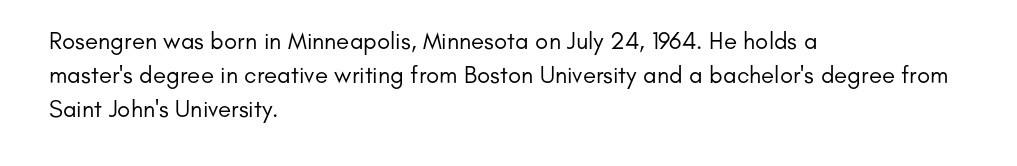
Q: Is the text bold? A: No.
Q: Is the text italic (slanted)? A: No, it is upright.
Q: Is the text underlined? A: No.
Q: How is the paragraph aligned? A: Left-aligned.
Q: Is the spacing between letters normal or unusually wide? A: Normal.
Q: Is the spacing between lines tight, normal or loose? A: Normal.
